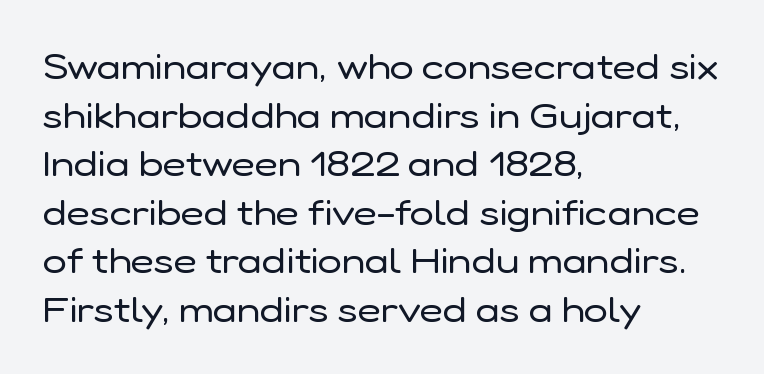
The image shows 36 px regular-weight sans-serif type, upright; set left-aligned, normal line spacing (1.35x), normal letter spacing, not underlined; low stroke contrast and a medium x-height.
